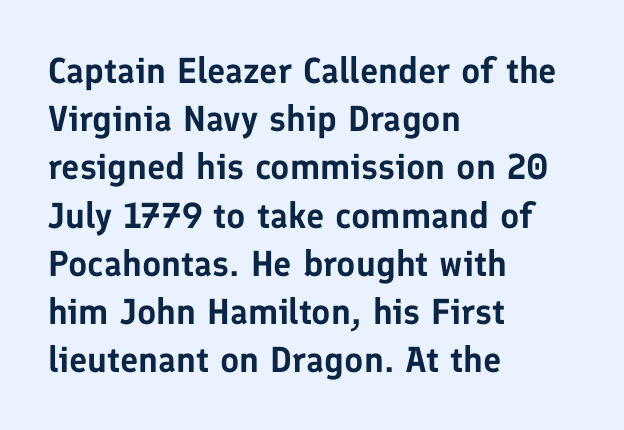
The image shows 36 px sans-serif type, upright; set left-aligned, normal line spacing (1.34x), normal letter spacing, not underlined; low stroke contrast and a medium x-height.
